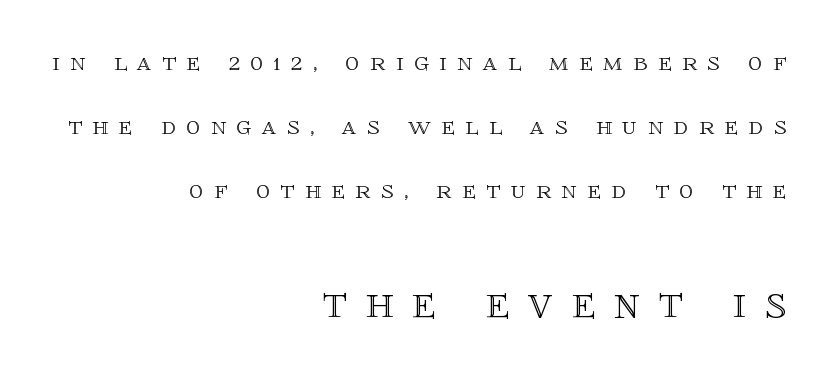
The image shows 49 px text type, upright; set right-aligned, loose line spacing (2.29x), unusually wide letter spacing (+0.38 em), not underlined; the second (bottom) block is 1.75x larger; a large x-height.
